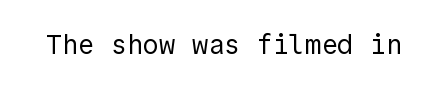
{"italic": "no", "bold": "no", "underline": "no", "letter_spacing": "normal", "letter_spacing_em": 0.0, "glyph_px": 27}
